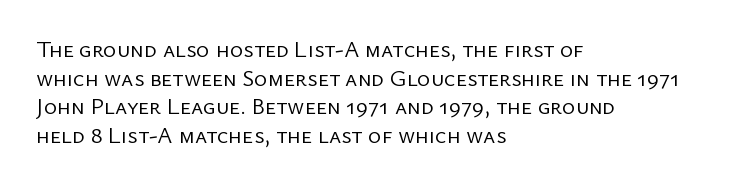
Q: Is the text bold? A: No.
Q: Is the text italic (slanted)? A: No, it is upright.
Q: Is the text underlined? A: No.
Q: How is the paragraph aligned? A: Left-aligned.
Q: Is the spacing between letters normal or unusually wide? A: Normal.
Q: Is the spacing between lines tight, normal or loose? A: Normal.
